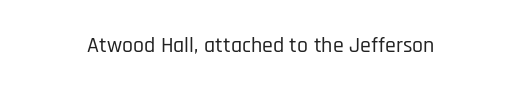
The image shows 22 px text type, upright; set normal letter spacing, not underlined.
